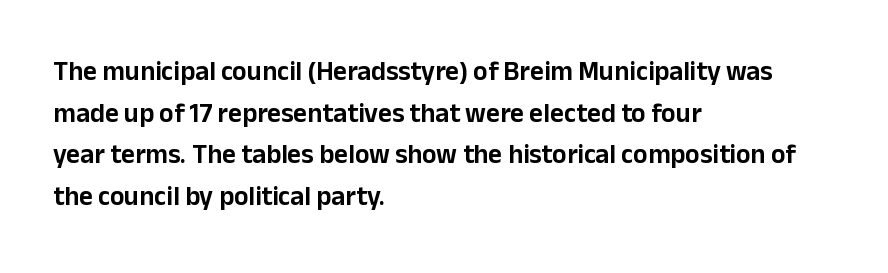
{"italic": "no", "underline": "no", "align": "left", "line_spacing": "normal", "line_spacing_ratio": 1.54, "letter_spacing": "normal", "letter_spacing_em": 0.0, "glyph_px": 27}
